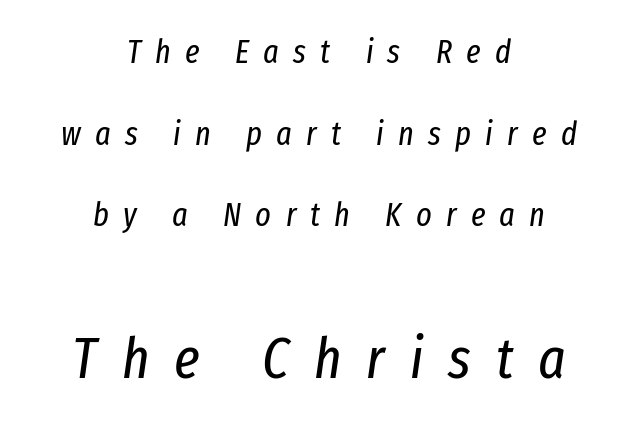
{"italic": "yes", "lean": "right", "slant_degrees": 8, "bold": "no", "weight": "regular", "width": "condensed", "stroke_contrast": "low", "x_height": "medium", "monospaced": "no", "underline": "no", "align": "center", "line_spacing": "loose", "line_spacing_ratio": 2.47, "letter_spacing": "wide", "letter_spacing_em": 0.43, "larger_block": "second", "size_ratio": 1.76, "glyph_px": 58}
